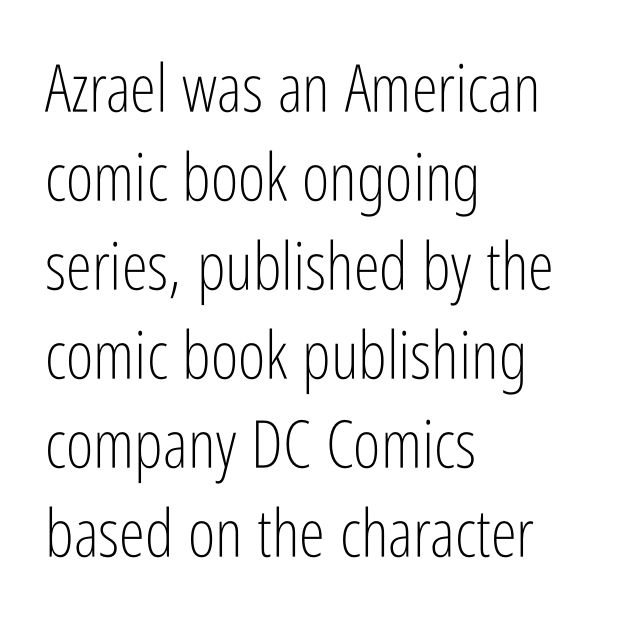
The image shows 66 px light, condensed sans-serif type, upright; set left-aligned, normal line spacing (1.35x), normal letter spacing, not underlined; low stroke contrast and a medium x-height.
